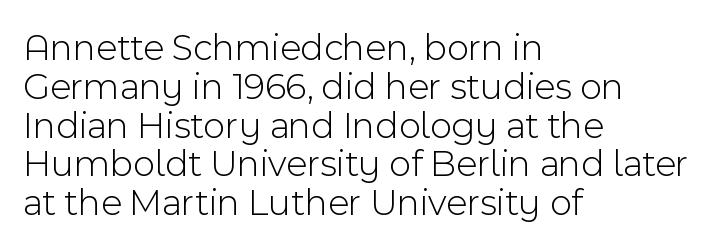
{"serif": "no", "italic": "no", "bold": "no", "weight": "light", "width": "normal", "x_height": "medium", "monospaced": "no", "underline": "no", "align": "left", "line_spacing": "tight", "line_spacing_ratio": 1.02, "letter_spacing": "normal", "letter_spacing_em": 0.0, "glyph_px": 38}
